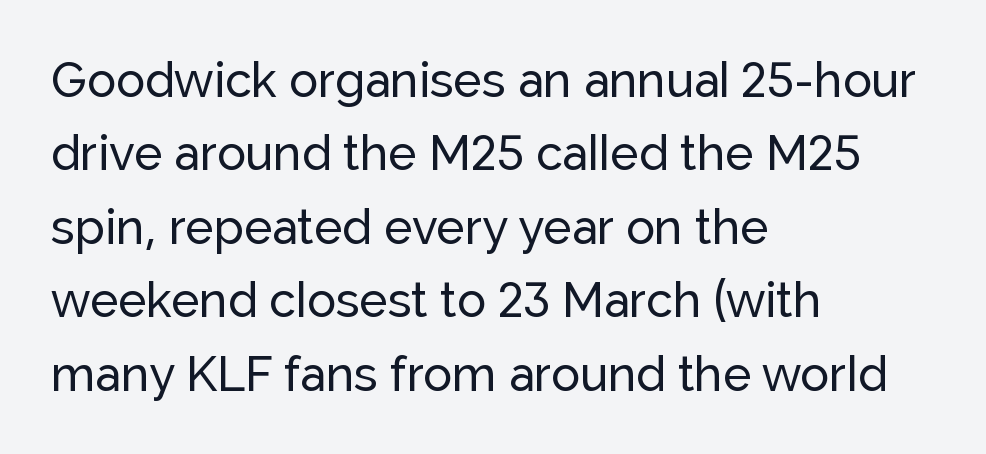
Q: Is the text italic (slanted)? A: No, it is upright.
Q: Is the typeface a serif or a sans-serif typeface? A: Sans-serif.
Q: Is the text underlined? A: No.
Q: How is the paragraph aligned? A: Left-aligned.
Q: Is the spacing between letters normal or unusually wide? A: Normal.
Q: Is the spacing between lines tight, normal or loose? A: Normal.
Q: Width (condensed, normal, or wide)? A: Normal.
Q: Stroke contrast? A: Low.
Q: x-height? A: Medium.
Q: Monospaced? A: No.
